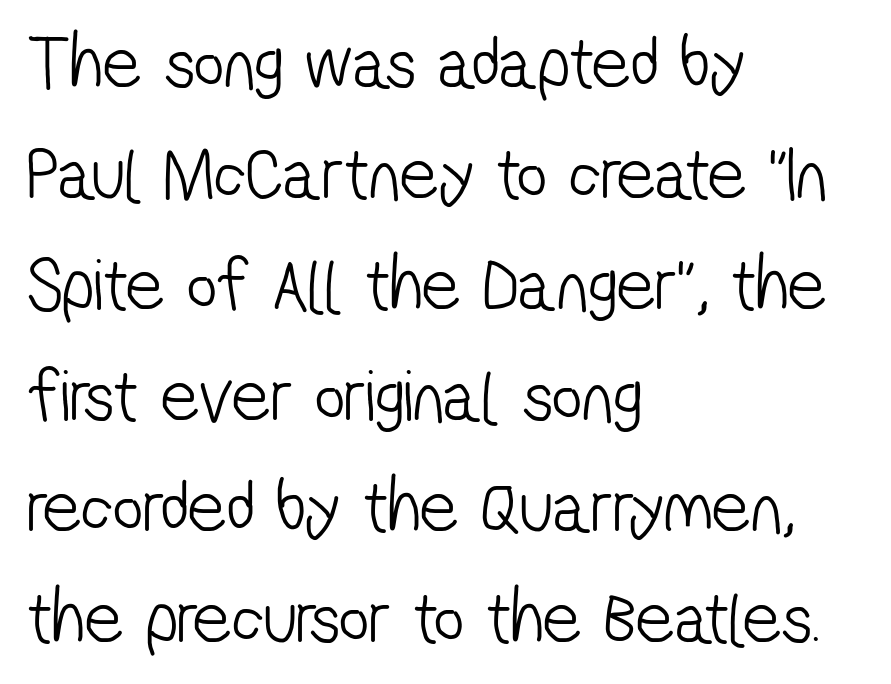
{"serif": "no", "bold": "no", "weight": "light", "width": "condensed", "stroke_contrast": "low", "x_height": "medium", "monospaced": "no", "underline": "no", "align": "left", "line_spacing": "normal", "line_spacing_ratio": 1.48, "letter_spacing": "normal", "letter_spacing_em": 0.0, "glyph_px": 75}
